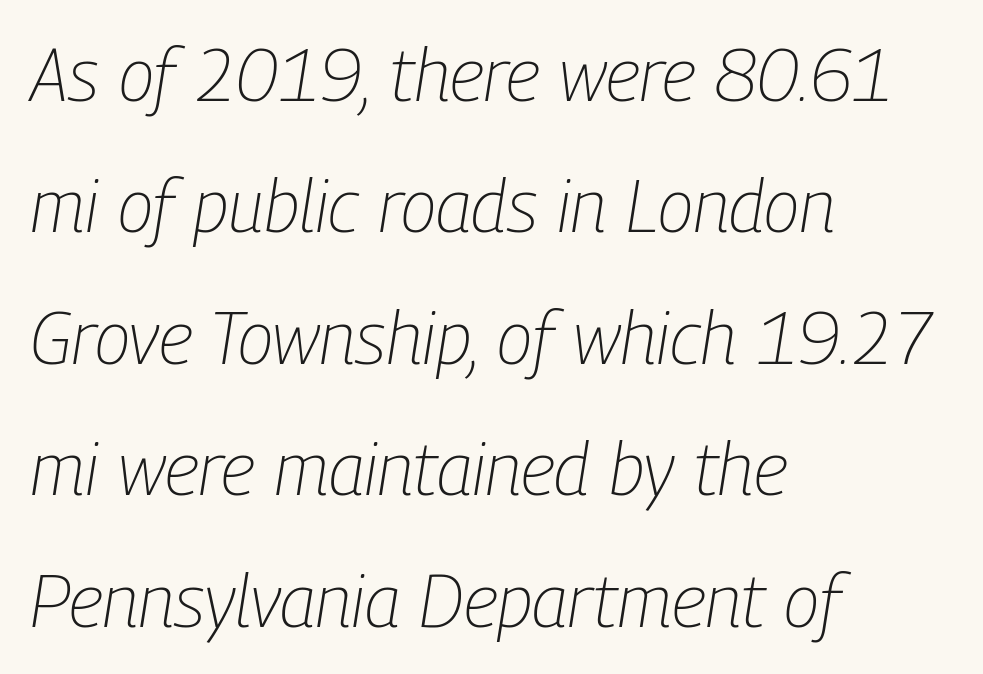
{"italic": "yes", "lean": "right", "slant_degrees": 9, "bold": "no", "weight": "light", "width": "condensed", "stroke_contrast": "low", "x_height": "medium", "monospaced": "no", "underline": "no", "align": "left", "line_spacing_ratio": 1.8, "letter_spacing": "normal", "letter_spacing_em": 0.0, "glyph_px": 73}
